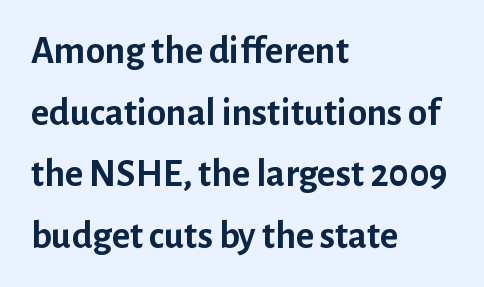
Type style note: lacks serifs. The lettering holds an erect, upright posture throughout. A typesetter would call this proportional, since set widths differ per character. The space directly below the letters is spotless. The leading is moderate, giving the passage an even texture. Casual observation: everything's shoved over to the left.
